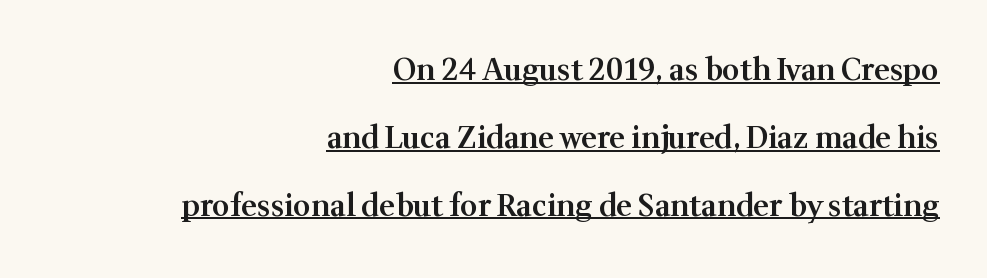
The image shows 30 px semibold serif type, upright; set right-aligned, loose line spacing (2.26x), normal letter spacing, underlined; medium stroke contrast and a medium x-height.
